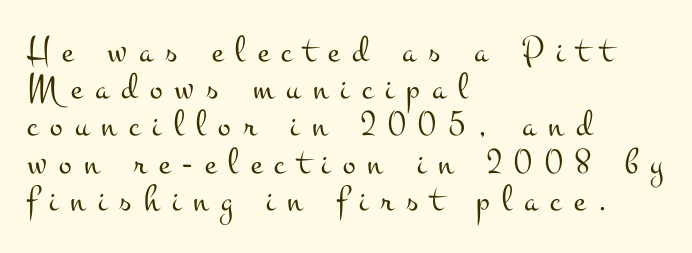
Q: Is the text bold? A: No.
Q: Is the text italic (slanted)? A: Yes.
Q: Is the text underlined? A: No.
Q: How is the paragraph aligned? A: Left-aligned.
Q: Is the spacing between letters normal or unusually wide? A: Unusually wide.
Q: Is the spacing between lines tight, normal or loose? A: Tight.
Q: Width (condensed, normal, or wide)? A: Wide.
Q: Stroke contrast? A: Medium.
Q: x-height? A: Small.
Q: Monospaced? A: No.
